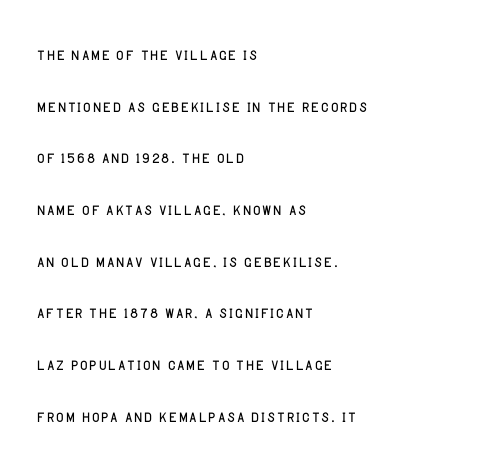
These lines were composed using upright roman letters. Heaviness? Minimal to ordinary, like unemphasized prose. Anything drawn beneath the words? Only blank space. Vertical spacing — loose.
